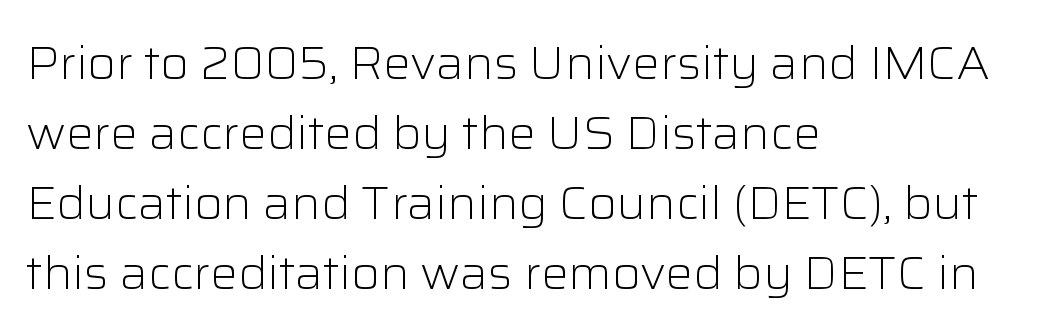
The image shows 46 px light sans-serif type, upright; set left-aligned, normal line spacing (1.52x), normal letter spacing, not underlined; low stroke contrast and a medium x-height.
